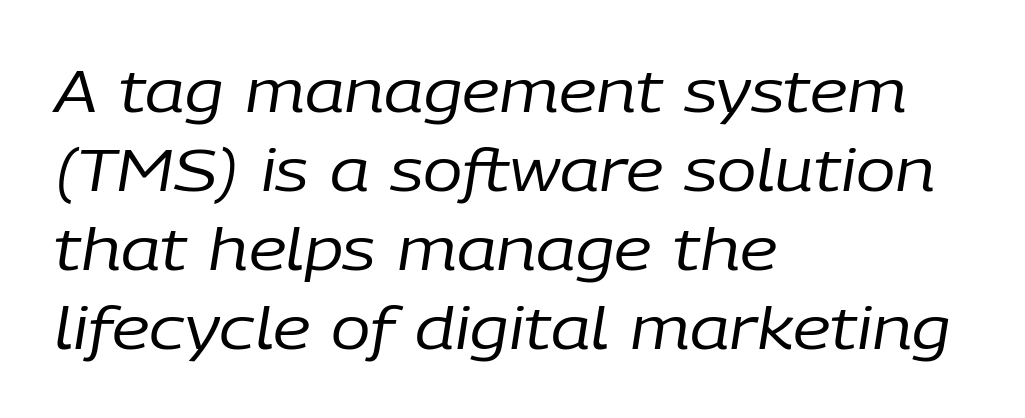
Q: Is the text bold? A: No.
Q: Is the text italic (slanted)? A: Yes, it leans right by about 9 degrees.
Q: Is the text underlined? A: No.
Q: How is the paragraph aligned? A: Left-aligned.
Q: Is the spacing between letters normal or unusually wide? A: Normal.
Q: Is the spacing between lines tight, normal or loose? A: Normal.
Q: Width (condensed, normal, or wide)? A: Normal.
Q: Stroke contrast? A: Low.
Q: x-height? A: Medium.
Q: Monospaced? A: No.
